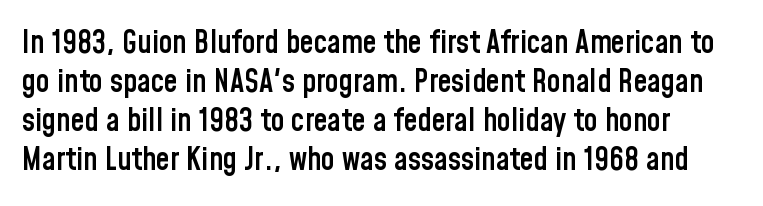
Q: Is the text bold? A: Semi-bold.
Q: Is the text italic (slanted)? A: No, it is upright.
Q: Is the typeface a serif or a sans-serif typeface? A: Sans-serif.
Q: Is the text underlined? A: No.
Q: Is the spacing between letters normal or unusually wide? A: Normal.
Q: Is the spacing between lines tight, normal or loose? A: Normal.
Q: Width (condensed, normal, or wide)? A: Condensed.
Q: Stroke contrast? A: Low.
Q: x-height? A: Medium.
Q: Monospaced? A: No.
